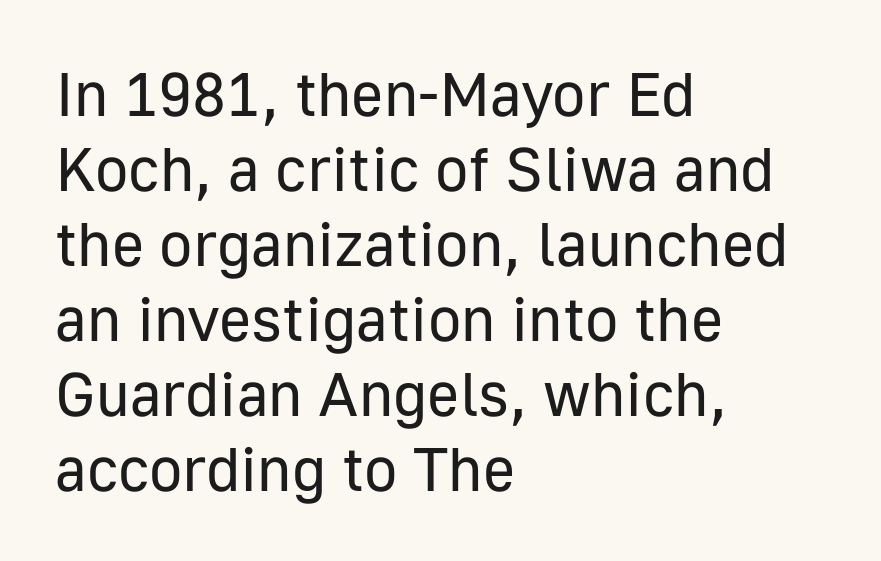
Vertical strokes here are truly vertical. The face used here is proportionally spaced, like ordinary book or web type. Characters follow at the spacing the type designer built in. This sample uses a sans-serif face.
